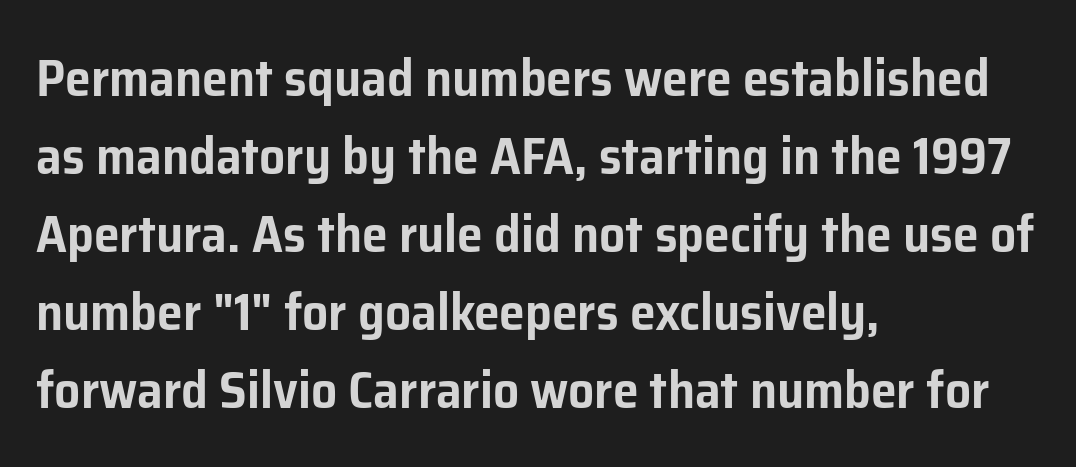
The image shows 52 px sans-serif type, upright; set left-aligned, normal line spacing (1.5x), normal letter spacing, not underlined; low stroke contrast and a medium x-height.
